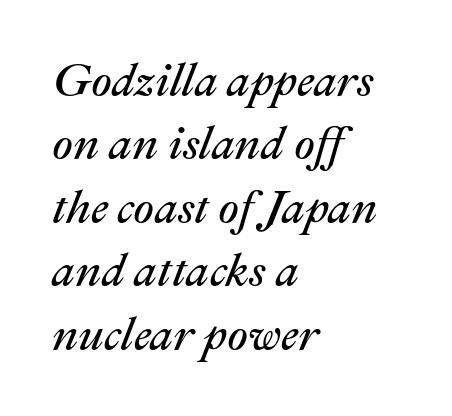
{"italic": "yes", "lean": "right", "slant_degrees": 22, "bold": "no", "weight": "regular", "width": "normal", "stroke_contrast": "medium", "x_height": "medium", "monospaced": "no", "underline": "no", "align": "left", "line_spacing": "normal", "line_spacing_ratio": 1.38, "letter_spacing": "normal", "letter_spacing_em": 0.0, "glyph_px": 46}
